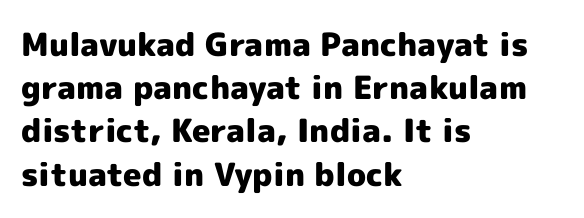
A classic flush-left, rag-right setting is used for this passage. Students, observe: this is what conventionally led text looks like. Does the weight exceed regular? Yes, all the way to bold. Unlike italic type, these characters show no tilt at all. Honestly, there is no underline to notice here at all.
